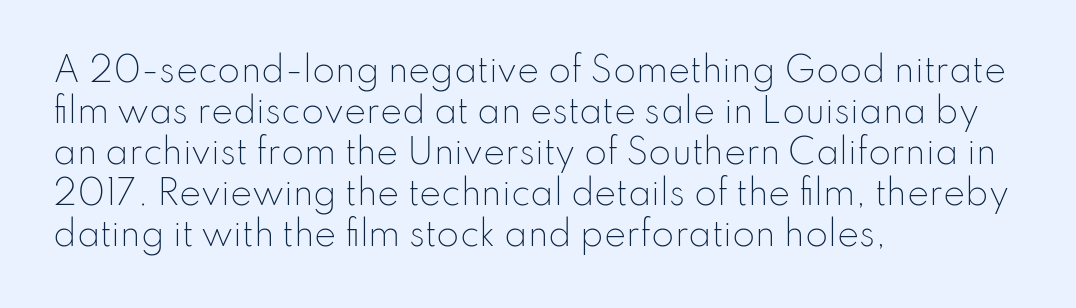
The image shows 33 px light sans-serif type, upright; set left-aligned, line spacing 1.24x, normal letter spacing, not underlined; low stroke contrast and a small x-height.
